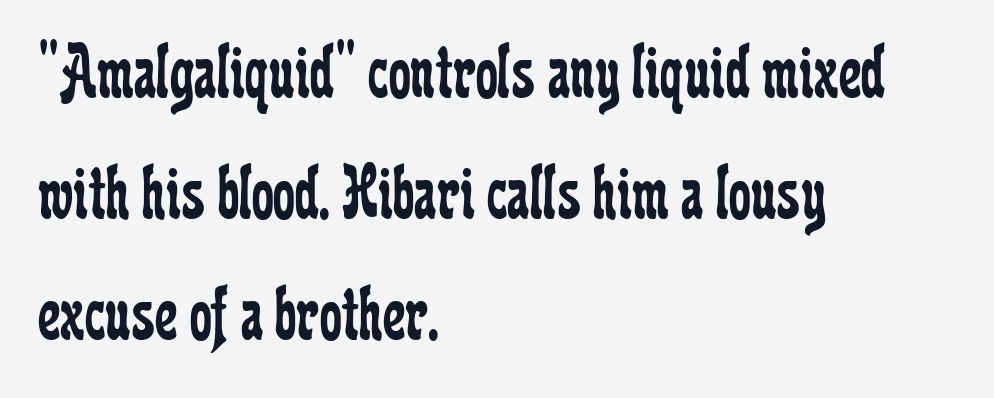
Q: Is the text bold? A: No.
Q: Is the text italic (slanted)? A: No, it is upright.
Q: Is the typeface a serif or a sans-serif typeface? A: Serif.
Q: Is the text underlined? A: No.
Q: How is the paragraph aligned? A: Left-aligned.
Q: Is the spacing between letters normal or unusually wide? A: Normal.
Q: Is the spacing between lines tight, normal or loose? A: Normal.
Q: Width (condensed, normal, or wide)? A: Condensed.
Q: Stroke contrast? A: Low.
Q: x-height? A: Medium.
Q: Monospaced? A: No.
